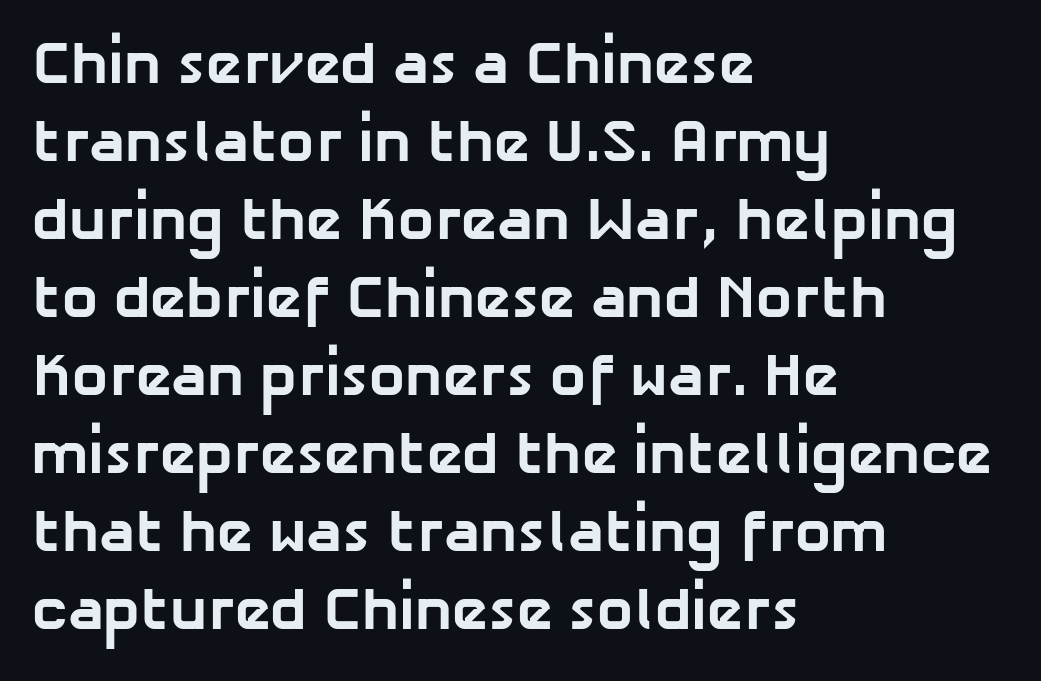
The gaps between neighbouring characters are ordinary and unremarkable. These lines carry a lot of weight — the face is fully bold. The text block is weighted toward the left margin, trailing off unevenly rightward. Note the varied advance widths — an 'i' is clearly narrower than an 'm'. Quick note: underline off.
